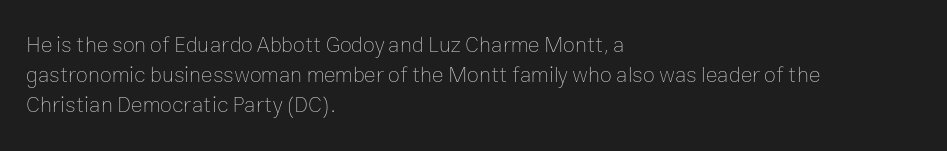
Reading down the column, the eye jumps a familiar distance to each next line. Left-aligned paragraph, ragged on the right. Check under the words: just untouched page. Nope, not italic — everything's standing straight.
